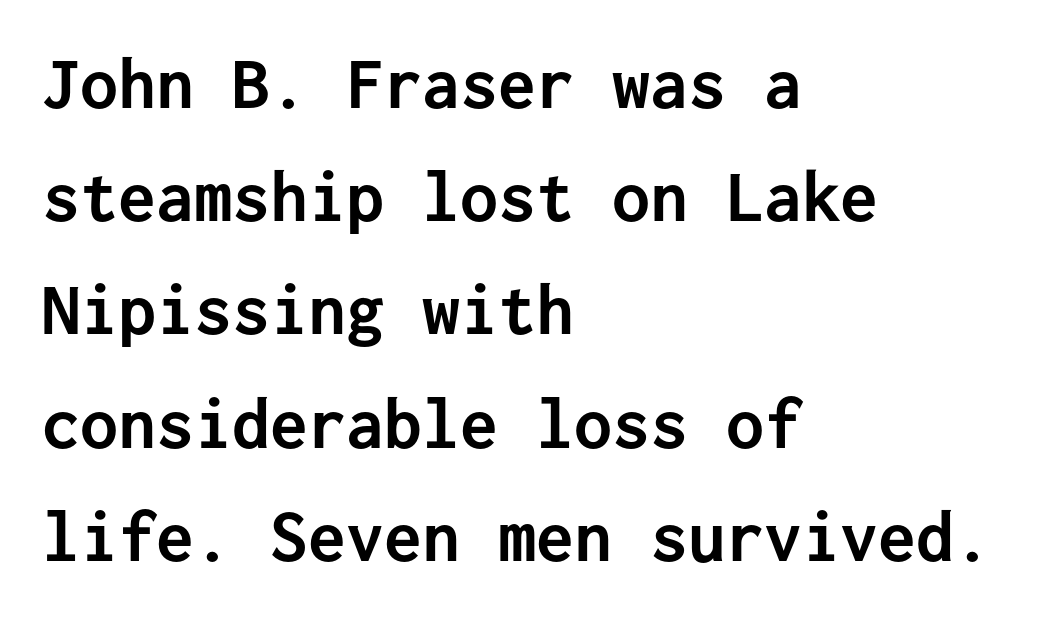
The image shows 76 px semibold sans-serif type, upright, monospaced; set left-aligned, normal line spacing (1.49x), normal letter spacing, not underlined; low stroke contrast and a medium x-height.
